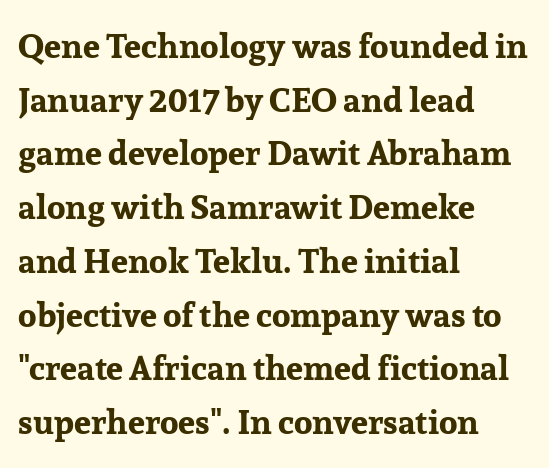
{"serif": "yes", "italic": "no", "bold": "yes", "weight": "bold", "width": "normal", "stroke_contrast": "low", "x_height": "medium", "monospaced": "no", "underline": "no", "align": "left", "line_spacing": "normal", "line_spacing_ratio": 1.58, "letter_spacing": "normal", "letter_spacing_em": 0.0, "glyph_px": 34}
